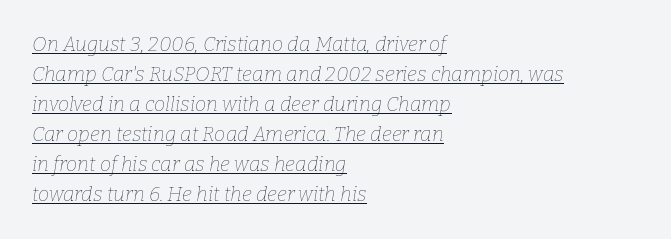
{"italic": "yes", "lean": "right", "slant_degrees": 9, "bold": "no", "underline": "yes", "align": "left", "line_spacing": "normal", "line_spacing_ratio": 1.5, "letter_spacing": "normal", "letter_spacing_em": 0.0, "glyph_px": 20}
